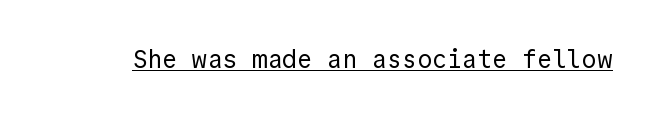
The letterforms sit at book weight or below. Posture: upright roman. Here the glyphs are tracked normally, forming tight word shapes. The words here are underlined.
